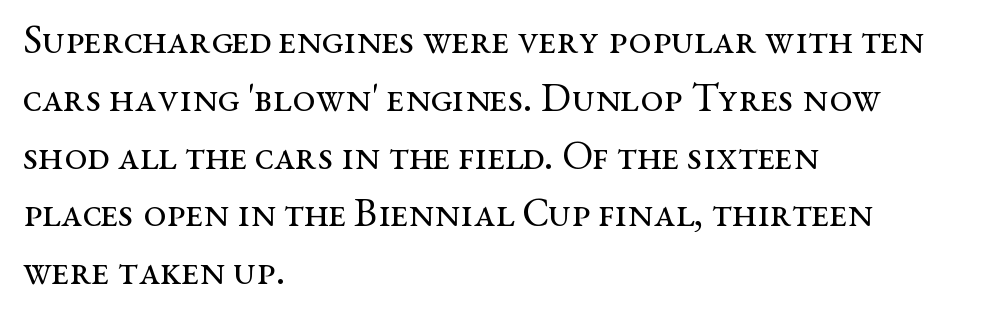
Q: Is the text bold? A: No.
Q: Is the text italic (slanted)? A: No, it is upright.
Q: Is the typeface a serif or a sans-serif typeface? A: Serif.
Q: Is the text underlined? A: No.
Q: How is the paragraph aligned? A: Left-aligned.
Q: Is the spacing between letters normal or unusually wide? A: Normal.
Q: Is the spacing between lines tight, normal or loose? A: Normal.
Q: Width (condensed, normal, or wide)? A: Wide.
Q: Stroke contrast? A: Medium.
Q: x-height? A: Medium.
Q: Monospaced? A: No.
